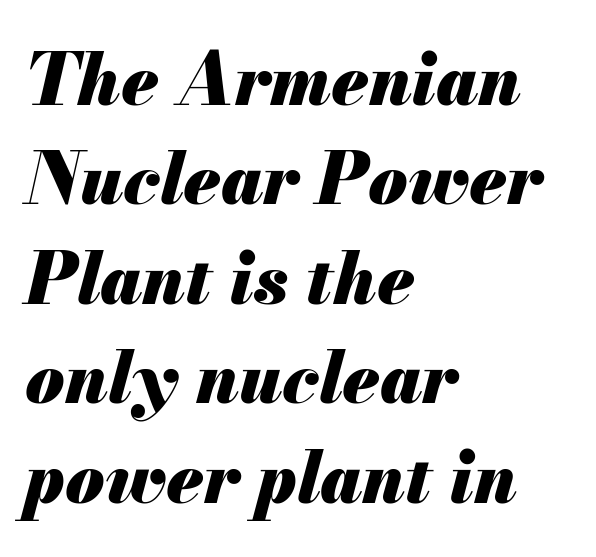
{"italic": "yes", "lean": "right", "slant_degrees": 13, "bold": "yes", "weight": "heavy", "width": "normal", "stroke_contrast": "medium", "x_height": "small", "monospaced": "no", "underline": "no", "align": "left", "line_spacing": "normal", "line_spacing_ratio": 1.4, "letter_spacing": "normal", "letter_spacing_em": 0.0, "glyph_px": 71}
